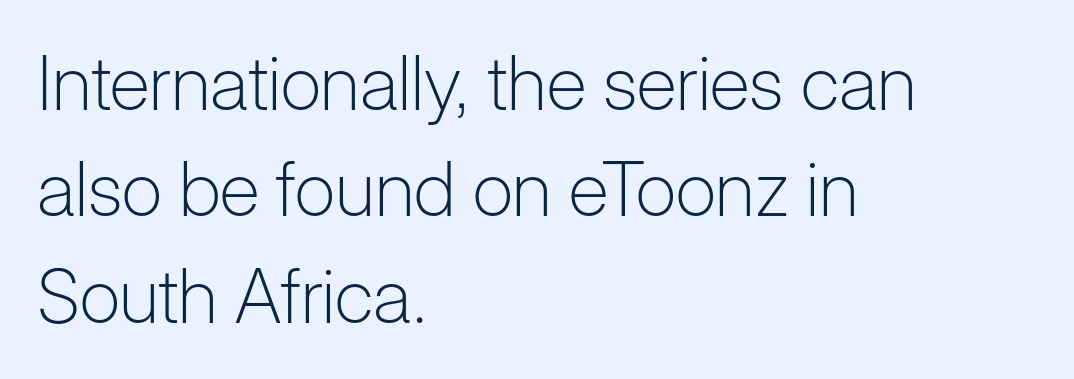
Interline gaps are of average width in this sample. Teacher's note: observe the even left margin — that is flush-left alignment. Here the designer chose a conventional face with non-uniform glyph widths. Stroke mass is kept to a normal reading level or below. It's the straight-up-and-down kind of type. Rule under the text: the space is simply empty.
